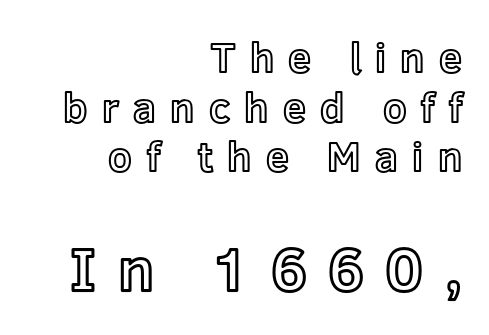
Q: Is the text italic (slanted)? A: No, it is upright.
Q: Is the text underlined? A: No.
Q: How is the paragraph aligned? A: Right-aligned.
Q: Is the spacing between letters normal or unusually wide? A: Unusually wide.
Q: Which block of text is set in a larger size, the first (top) or the second (bottom)? A: The second (bottom) one.
Q: Width (condensed, normal, or wide)? A: Normal.
Q: x-height? A: Medium.
Q: Monospaced? A: No.
